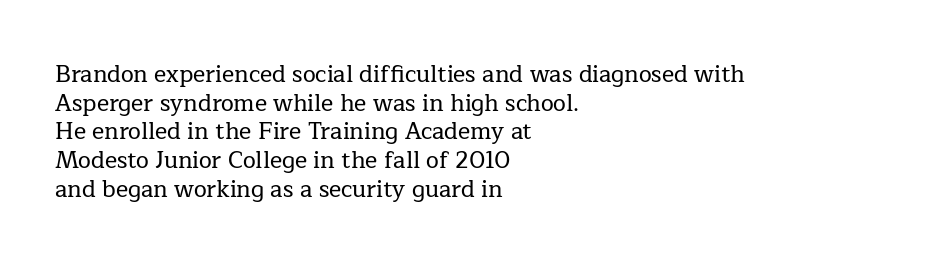
Q: Is the text italic (slanted)? A: No, it is upright.
Q: Is the text underlined? A: No.
Q: How is the paragraph aligned? A: Left-aligned.
Q: Is the spacing between letters normal or unusually wide? A: Normal.
Q: Is the spacing between lines tight, normal or loose? A: Normal.
